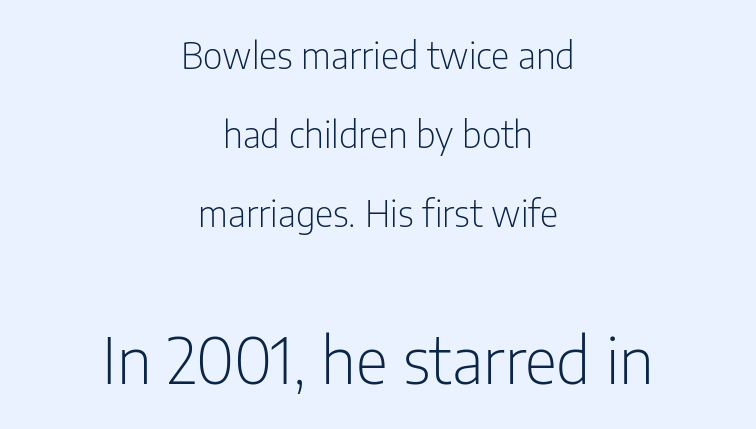
Regarding serifs, this sample does without them. Each row of text sits above clean, open space. A student would call this center alignment; a typographer would say set centered. Caption: face not bold, strokes unweighted. You can tell it's not italic because the verticals are truly vertical. Glyph-to-glyph distance matches everyday printed text.
